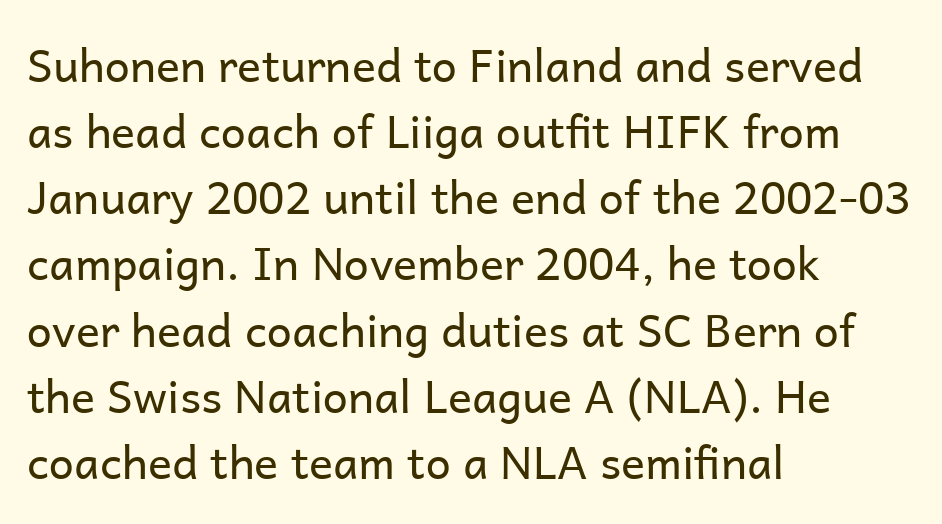
{"serif": "no", "italic": "no", "bold": "no", "weight": "regular", "width": "normal", "stroke_contrast": "low", "x_height": "medium", "monospaced": "no", "underline": "no", "align": "left", "line_spacing": "normal", "line_spacing_ratio": 1.47, "letter_spacing": "normal", "letter_spacing_em": 0.0, "glyph_px": 45}
